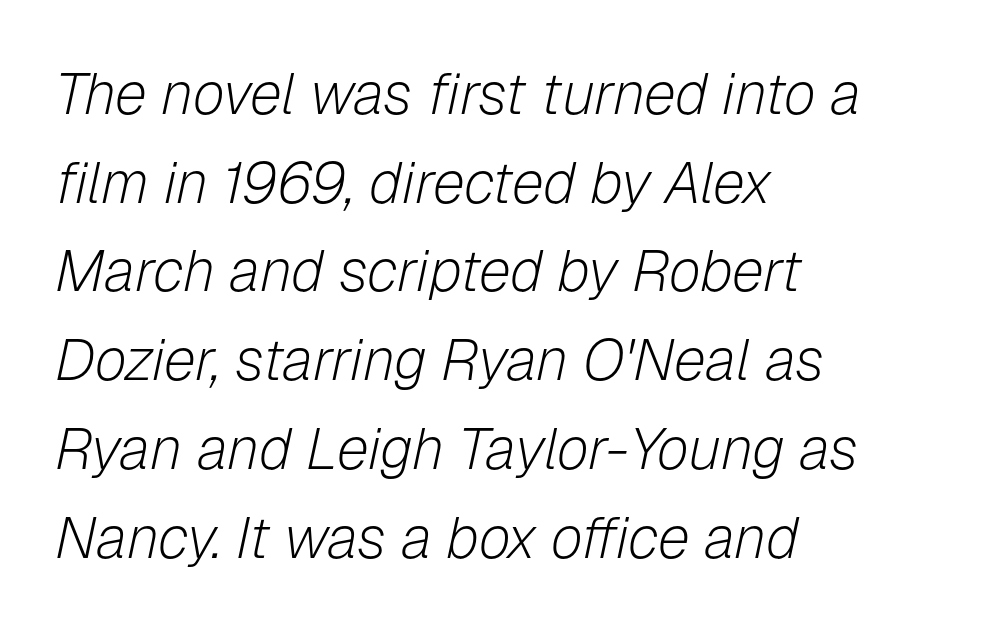
The image shows 58 px light type, italic (leaning right); set left-aligned, normal line spacing (1.53x), normal letter spacing, not underlined; low stroke contrast and a medium x-height.
